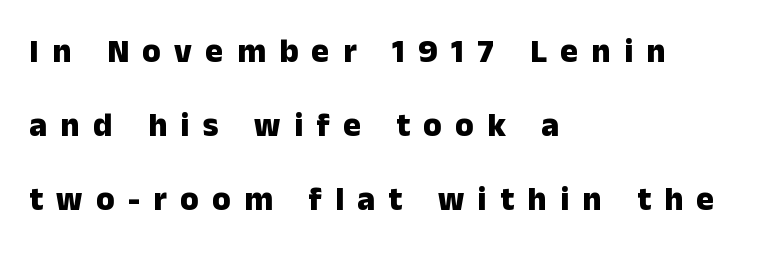
Q: Is the text bold? A: Yes.
Q: Is the text italic (slanted)? A: No, it is upright.
Q: Is the typeface a serif or a sans-serif typeface? A: Sans-serif.
Q: Is the text underlined? A: No.
Q: How is the paragraph aligned? A: Left-aligned.
Q: Is the spacing between letters normal or unusually wide? A: Unusually wide.
Q: Is the spacing between lines tight, normal or loose? A: Loose.
Q: Width (condensed, normal, or wide)? A: Normal.
Q: Stroke contrast? A: Low.
Q: x-height? A: Medium.
Q: Monospaced? A: No.
